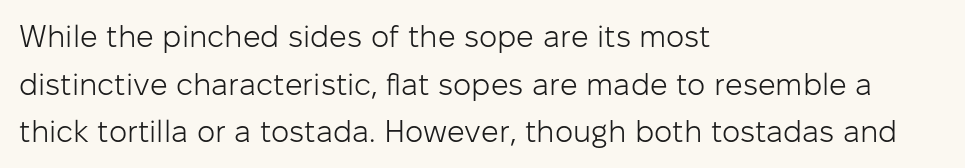
Q: Is the text bold? A: No.
Q: Is the text italic (slanted)? A: No, it is upright.
Q: Is the typeface a serif or a sans-serif typeface? A: Sans-serif.
Q: Is the text underlined? A: No.
Q: How is the paragraph aligned? A: Left-aligned.
Q: Is the spacing between letters normal or unusually wide? A: Normal.
Q: Is the spacing between lines tight, normal or loose? A: Normal.
Q: Width (condensed, normal, or wide)? A: Normal.
Q: Stroke contrast? A: Low.
Q: x-height? A: Medium.
Q: Monospaced? A: No.
